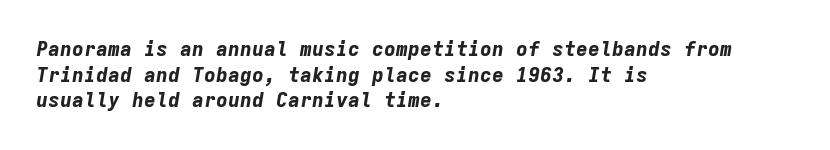
{"italic": "yes", "lean": "right", "slant_degrees": 9, "bold": "yes", "underline": "no", "align": "left", "line_spacing": "normal", "line_spacing_ratio": 1.28, "letter_spacing": "normal", "letter_spacing_em": 0.0, "glyph_px": 20}
